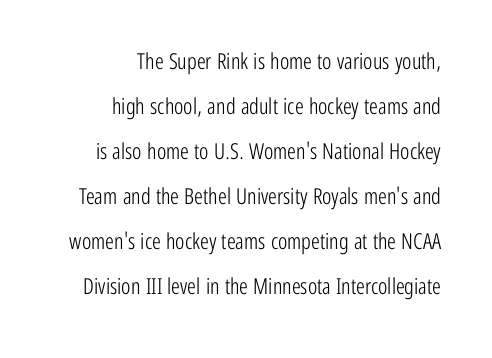
Q: Is the text bold? A: No.
Q: Is the text italic (slanted)? A: No, it is upright.
Q: Is the text underlined? A: No.
Q: How is the paragraph aligned? A: Right-aligned.
Q: Is the spacing between letters normal or unusually wide? A: Normal.
Q: Is the spacing between lines tight, normal or loose? A: Loose.
